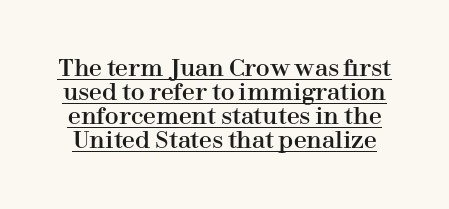
Leading is clearly below the norm, producing a dense column. You can see a thin bar hugging the bottom of the glyphs. Tracking here is standard; glyphs follow each other at the usual distance. Italic? Not at all — the glyphs are vertical.
